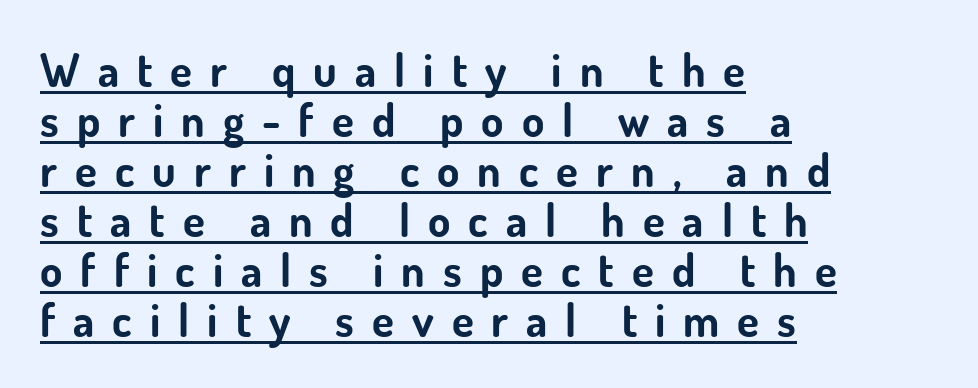
Q: Is the text bold? A: Yes.
Q: Is the text italic (slanted)? A: No, it is upright.
Q: Is the typeface a serif or a sans-serif typeface? A: Sans-serif.
Q: Is the text underlined? A: Yes.
Q: How is the paragraph aligned? A: Left-aligned.
Q: Is the spacing between letters normal or unusually wide? A: Unusually wide.
Q: Is the spacing between lines tight, normal or loose? A: Tight.
Q: Width (condensed, normal, or wide)? A: Normal.
Q: Stroke contrast? A: Low.
Q: x-height? A: Small.
Q: Monospaced? A: No.
